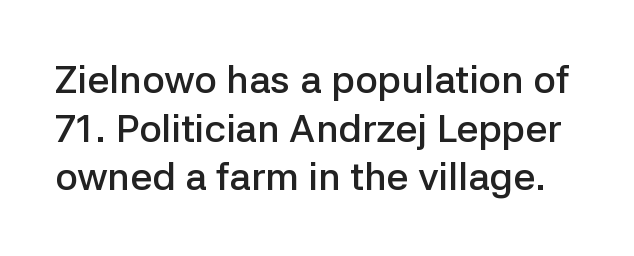
Q: Is the text bold? A: Semi-bold.
Q: Is the text italic (slanted)? A: No, it is upright.
Q: Is the typeface a serif or a sans-serif typeface? A: Sans-serif.
Q: Is the text underlined? A: No.
Q: Is the spacing between letters normal or unusually wide? A: Normal.
Q: Is the spacing between lines tight, normal or loose? A: Normal.
Q: Width (condensed, normal, or wide)? A: Normal.
Q: Stroke contrast? A: Low.
Q: x-height? A: Medium.
Q: Monospaced? A: No.
